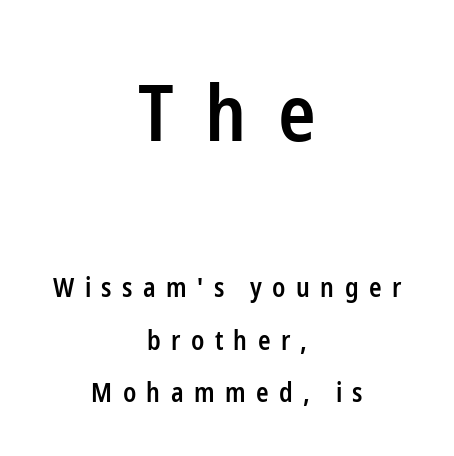
The image shows 78 px semibold, condensed sans-serif type, upright; set centered, loose line spacing (2.03x), unusually wide letter spacing (+0.4 em), not underlined; the first (top) block is 3.0x larger; low stroke contrast and a medium x-height.
